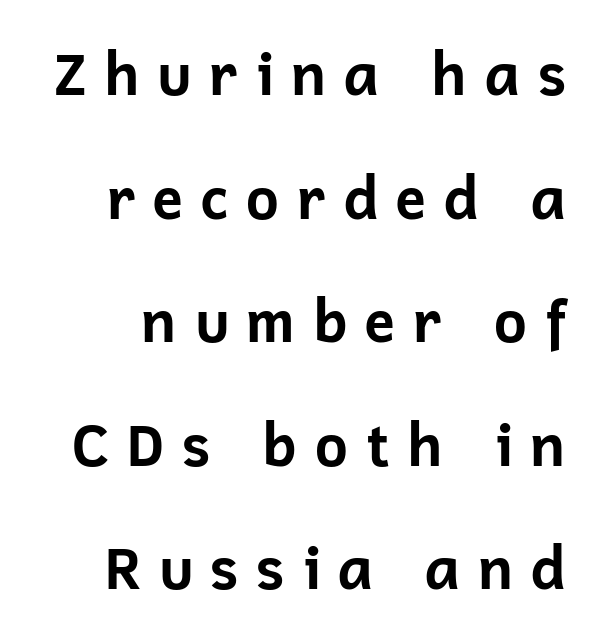
Q: Is the text bold? A: Yes.
Q: Is the text italic (slanted)? A: No, it is upright.
Q: Is the typeface a serif or a sans-serif typeface? A: Sans-serif.
Q: Is the text underlined? A: No.
Q: Is the spacing between letters normal or unusually wide? A: Unusually wide.
Q: Is the spacing between lines tight, normal or loose? A: Loose.
Q: Width (condensed, normal, or wide)? A: Normal.
Q: Stroke contrast? A: Low.
Q: x-height? A: Medium.
Q: Monospaced? A: No.
